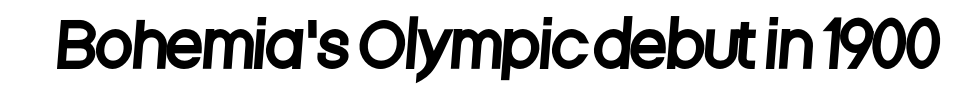
Q: Is the typeface a serif or a sans-serif typeface? A: Sans-serif.
Q: Is the text underlined? A: No.
Q: Is the spacing between letters normal or unusually wide? A: Normal.
Q: Width (condensed, normal, or wide)? A: Condensed.
Q: Stroke contrast? A: Low.
Q: x-height? A: Large.
Q: Monospaced? A: No.
